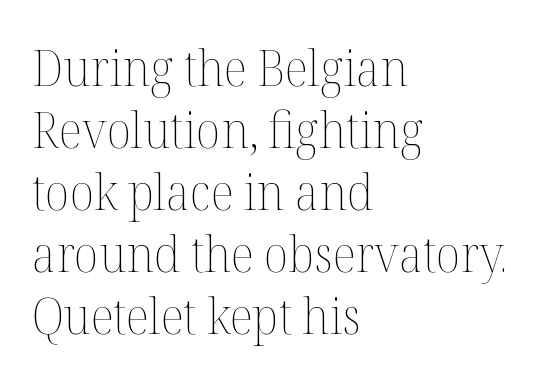
The image shows 50 px thin type, upright; set left-aligned, line spacing 1.24x, normal letter spacing, not underlined; medium stroke contrast and a medium x-height.
